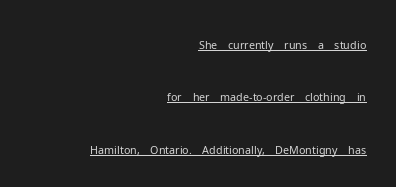
{"italic": "no", "bold": "no", "underline": "yes", "align": "right", "line_spacing": "loose", "line_spacing_ratio": 2.38, "letter_spacing": "normal", "letter_spacing_em": 0.0, "glyph_px": 22}
